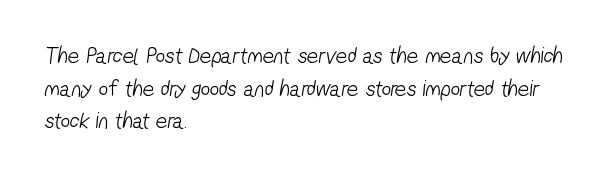
Q: Is the text bold? A: No.
Q: Is the text underlined? A: No.
Q: How is the paragraph aligned? A: Left-aligned.
Q: Is the spacing between letters normal or unusually wide? A: Normal.
Q: Is the spacing between lines tight, normal or loose? A: Normal.
